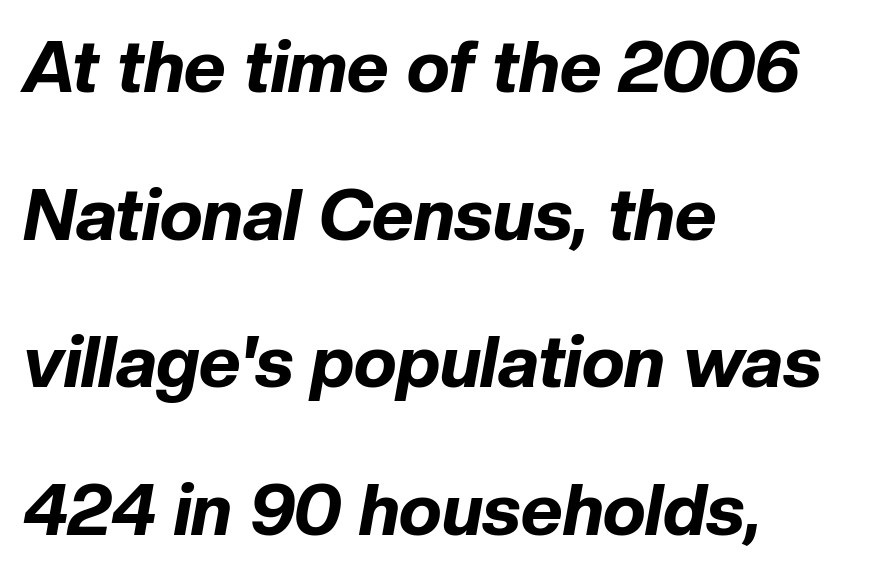
The strip under each line holds only bare page. The rendering keeps characters at their native spacing. The typography opts for an oblique posture over an upright one. The setting favours the left margin, as ordinary paragraphs usually do. The passage shown stacks its lines with a broad gap.
